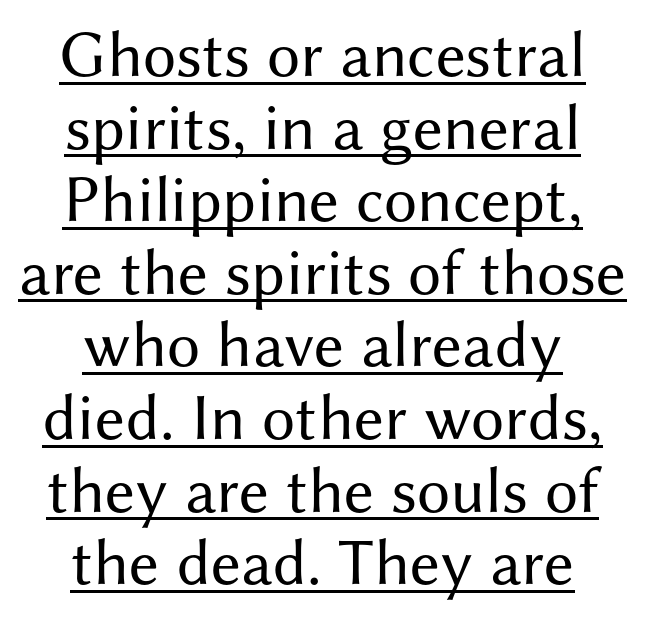
The image shows 66 px regular-weight sans-serif type, upright; set centered, tight line spacing (1.1x), normal letter spacing, underlined; medium stroke contrast and a medium x-height.
